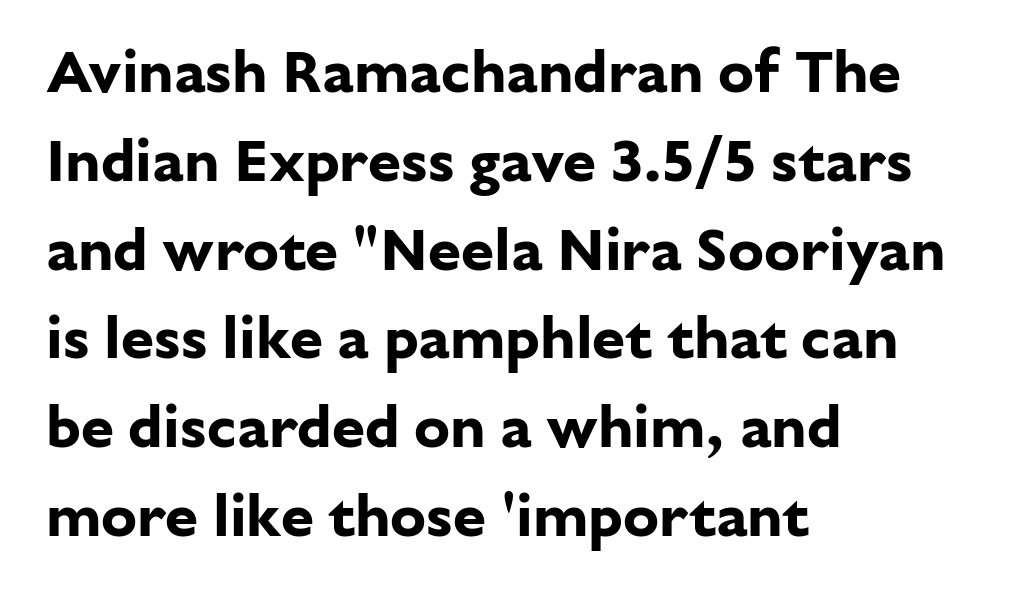
The image shows 60 px bold sans-serif type, upright; set left-aligned, normal line spacing (1.48x), normal letter spacing, not underlined; low stroke contrast and a medium x-height.
